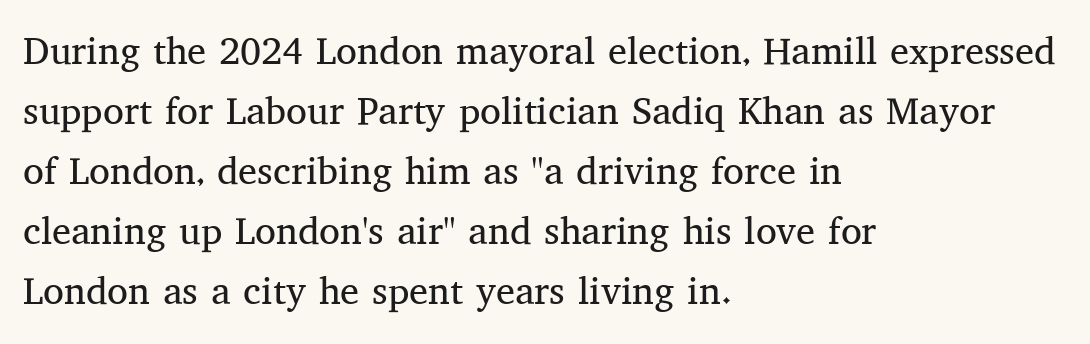
Only glyphs here, with clear space below each row. No italicization has been applied; the sample stays upright. A serif font was chosen for this passage. Each letter keeps its own natural width here, so spacing adapts to shape. A typesetter would call this leading conventional body-copy spacing.
